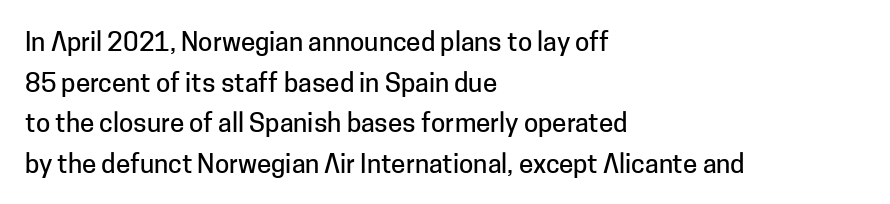
This rendering features lettering with no underline. How are the letters spaced? Ordinarily, with no added tracking. The setting favours the left margin, as ordinary paragraphs usually do. Does the lettering tilt? It doesn't — this is upright. Summary of vertical rhythm: regular, with standard interline spacing.
